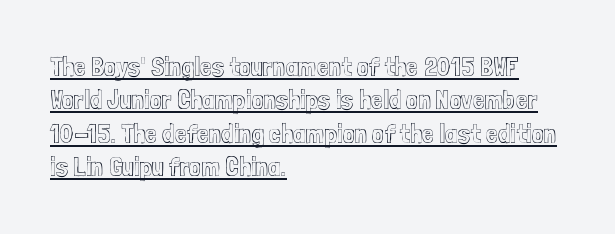
Q: Is the text italic (slanted)? A: No, it is upright.
Q: Is the text underlined? A: Yes.
Q: How is the paragraph aligned? A: Left-aligned.
Q: Is the spacing between letters normal or unusually wide? A: Normal.
